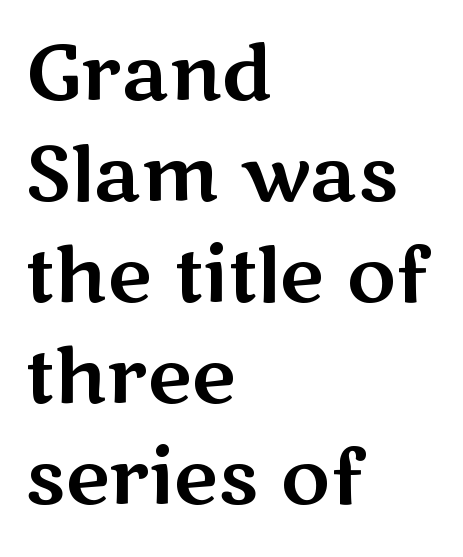
{"serif": "no", "italic": "no", "width": "wide", "stroke_contrast": "medium", "x_height": "medium", "monospaced": "no", "underline": "no", "align": "left", "line_spacing": "normal", "line_spacing_ratio": 1.33, "letter_spacing": "normal", "letter_spacing_em": 0.0, "glyph_px": 76}
